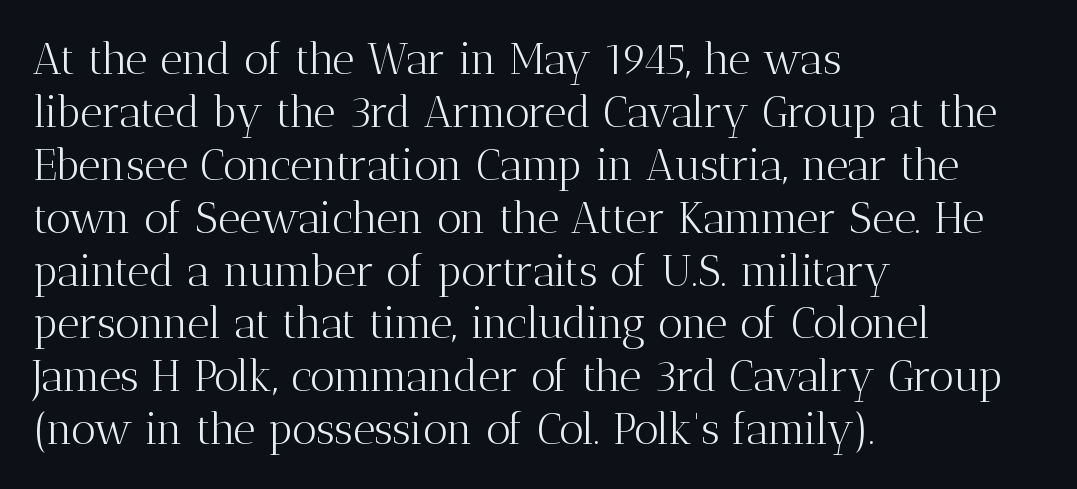
The image shows 43 px light serif type, upright; set left-aligned, line spacing 1.23x, normal letter spacing, not underlined; medium stroke contrast and a medium x-height.
